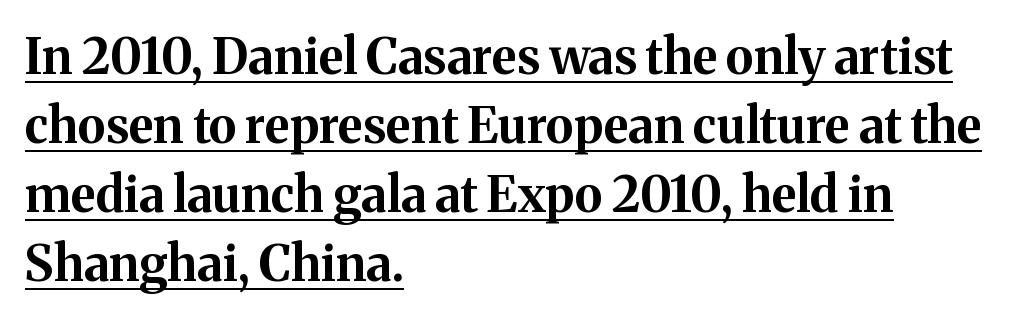
The image shows 49 px bold serif type, upright; set left-aligned, normal line spacing (1.41x), normal letter spacing, underlined; medium stroke contrast and a medium x-height.
